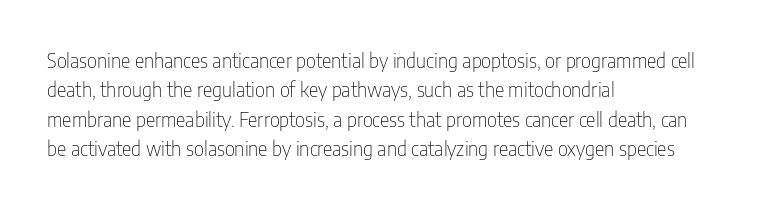
Look at the tracking — it's just the regular setting, nothing added. This sample keeps an unexceptional amount of space between lines. A typesetter would mark this as roman, not italic. Each row of text sits above clean, open space. Ink coverage per letter is moderate at most. This rendering uses left alignment, leaving the right contour irregular.
